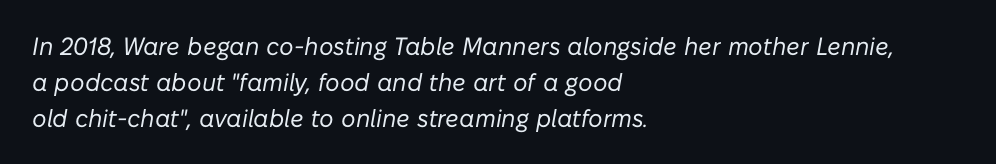
The image shows 25 px text type, italic (leaning right); set left-aligned, normal line spacing (1.44x), normal letter spacing, not underlined.
